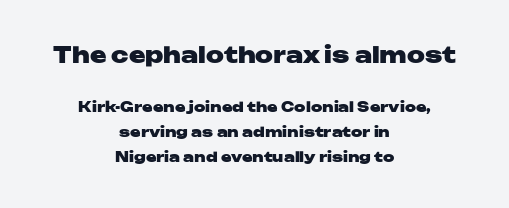
{"italic": "no", "bold": "yes", "underline": "no", "align": "center", "line_spacing_ratio": 1.79, "letter_spacing": "normal", "letter_spacing_em": 0.0, "larger_block": "first", "size_ratio": 1.57, "glyph_px": 22}
